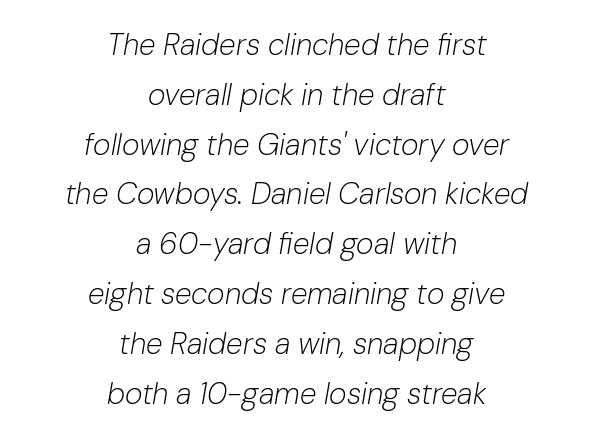
Q: Is the text bold? A: No.
Q: Is the text italic (slanted)? A: Yes, it leans right by about 10 degrees.
Q: Is the text underlined? A: No.
Q: How is the paragraph aligned? A: Centered.
Q: Is the spacing between letters normal or unusually wide? A: Normal.
Q: Is the spacing between lines tight, normal or loose? A: Normal.
Q: Width (condensed, normal, or wide)? A: Normal.
Q: Stroke contrast? A: Low.
Q: x-height? A: Medium.
Q: Monospaced? A: No.
